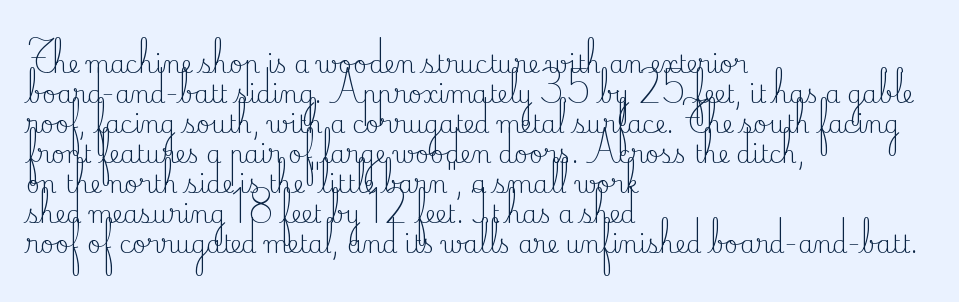
Q: Is the text bold? A: No.
Q: Is the text italic (slanted)? A: No, it is upright.
Q: Is the text underlined? A: No.
Q: How is the paragraph aligned? A: Left-aligned.
Q: Is the spacing between letters normal or unusually wide? A: Normal.
Q: Is the spacing between lines tight, normal or loose? A: Normal.
